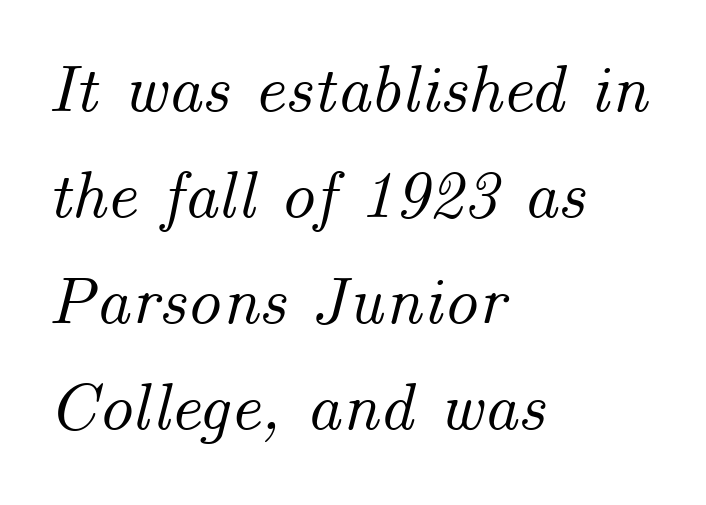
The image shows 68 px text type, italic (leaning right); set left-aligned, normal line spacing (1.56x), normal letter spacing, not underlined; medium stroke contrast and a small x-height.
